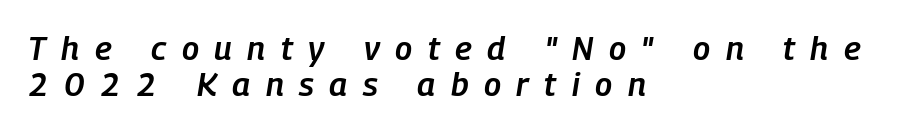
Q: Is the text bold? A: Semi-bold.
Q: Is the text italic (slanted)? A: Yes, it leans right by about 9 degrees.
Q: Is the text underlined? A: No.
Q: How is the paragraph aligned? A: Left-aligned.
Q: Is the spacing between letters normal or unusually wide? A: Unusually wide.
Q: Is the spacing between lines tight, normal or loose? A: Tight.
Q: Width (condensed, normal, or wide)? A: Condensed.
Q: Stroke contrast? A: Low.
Q: x-height? A: Medium.
Q: Monospaced? A: No.
